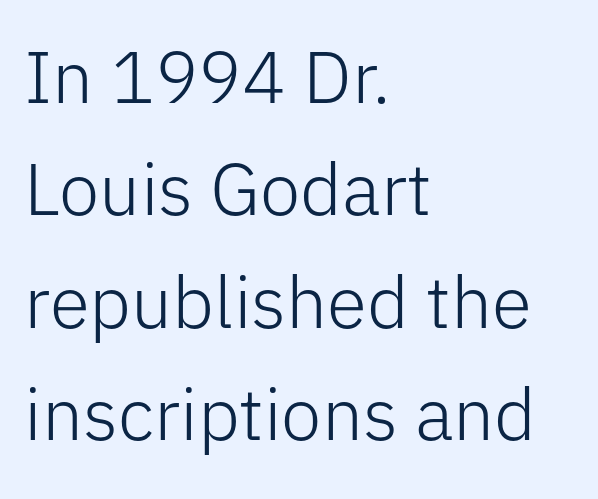
The image shows 73 px light sans-serif type, upright; set left-aligned, normal line spacing (1.54x), normal letter spacing, not underlined; low stroke contrast and a medium x-height.
